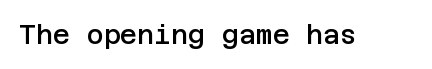
Ascenders rise straight up at ninety degrees. The typesetting leans somewhat heavy: a semibold. Observe the ordinary spacing: letters are neighbours, not strangers. Only glyphs here, with clear space below each row.
